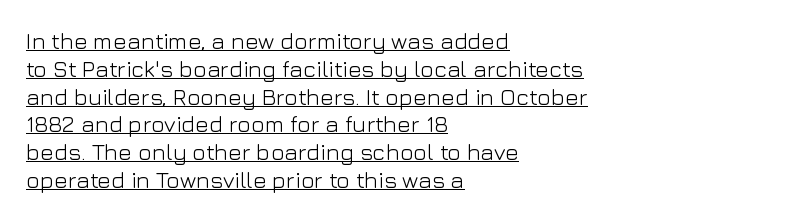
Q: Is the text bold? A: No.
Q: Is the text italic (slanted)? A: No, it is upright.
Q: Is the text underlined? A: Yes.
Q: How is the paragraph aligned? A: Left-aligned.
Q: Is the spacing between letters normal or unusually wide? A: Normal.
